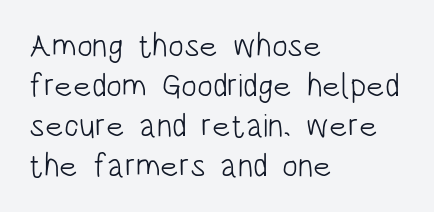
{"serif": "no", "italic": "no", "bold": "no", "weight": "light", "width": "condensed", "stroke_contrast": "low", "x_height": "large", "monospaced": "no", "underline": "no", "align": "left", "line_spacing_ratio": 1.21, "letter_spacing": "normal", "letter_spacing_em": 0.0, "glyph_px": 33}
